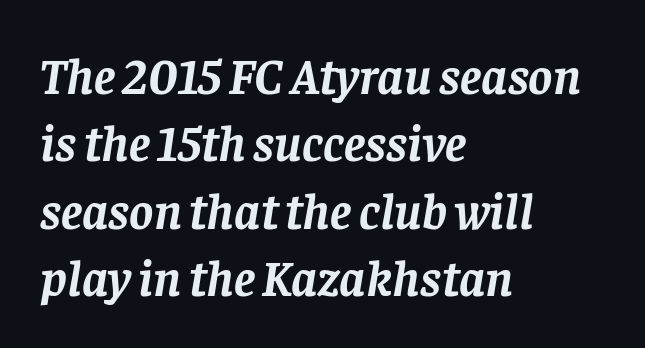
Q: Is the text bold? A: Yes.
Q: Is the text italic (slanted)? A: Yes, it leans right by about 8 degrees.
Q: Is the typeface a serif or a sans-serif typeface? A: Serif.
Q: Is the text underlined? A: No.
Q: How is the paragraph aligned? A: Left-aligned.
Q: Is the spacing between letters normal or unusually wide? A: Normal.
Q: Is the spacing between lines tight, normal or loose? A: Normal.
Q: Width (condensed, normal, or wide)? A: Normal.
Q: Stroke contrast? A: Low.
Q: x-height? A: Large.
Q: Monospaced? A: No.
